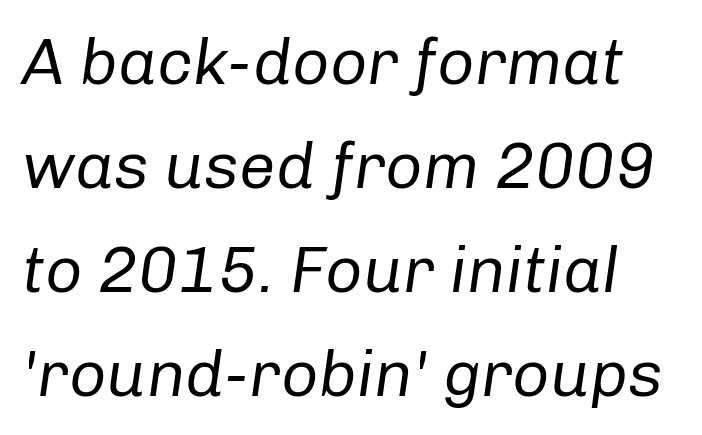
The image shows 65 px regular-weight type, italic (leaning right); set normal line spacing (1.6x), normal letter spacing, not underlined; low stroke contrast and a medium x-height.
